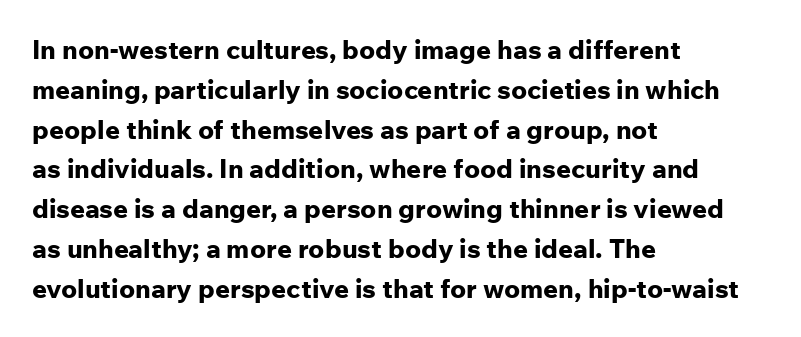
The image shows 26 px bold type, upright; set left-aligned, normal line spacing (1.53x), normal letter spacing, not underlined.
